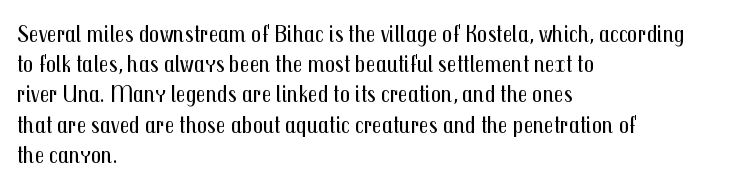
The image shows 25 px text type, upright; set left-aligned, line spacing 1.21x, normal letter spacing, not underlined.
